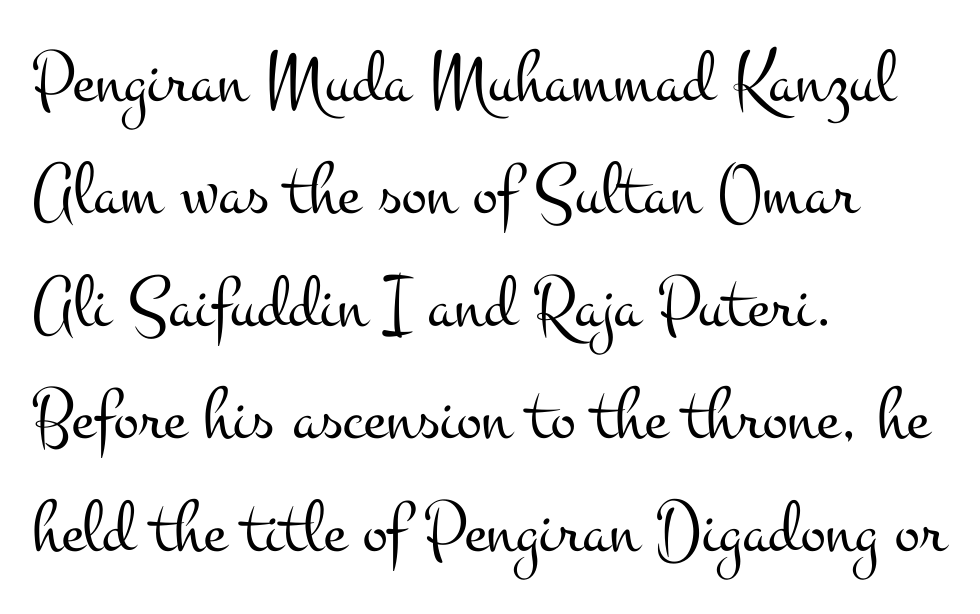
The image shows 75 px light, wide type; set left-aligned, normal line spacing (1.5x), normal letter spacing, not underlined; medium stroke contrast and a small x-height.
